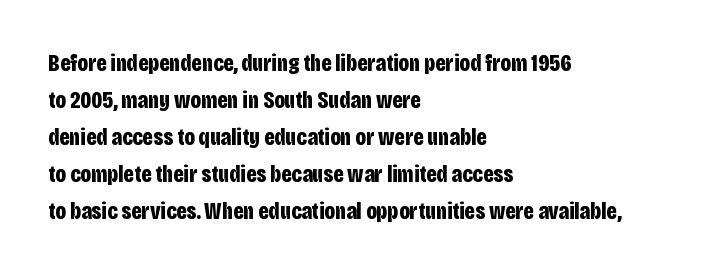
The image shows 24 px bold type, upright; set left-aligned, normal line spacing (1.54x), normal letter spacing, not underlined.
